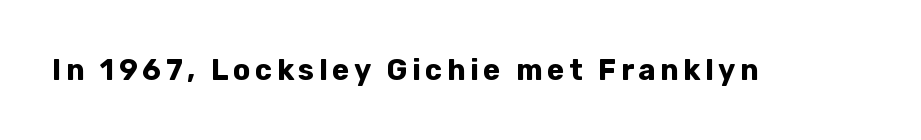
A typesetter would label this face a sans. Character widths vary here, with narrow letters taking less room than wide ones. The face used here has the dense, thick strokes of a bold. No italicization has been applied; the sample stays upright. Letters rest on an invisible, unmarked baseline.
